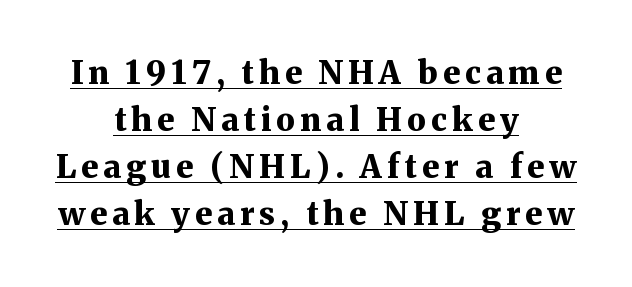
The image shows 32 px bold serif type, upright; set centered, normal line spacing (1.47x), underlined; medium stroke contrast and a medium x-height.
